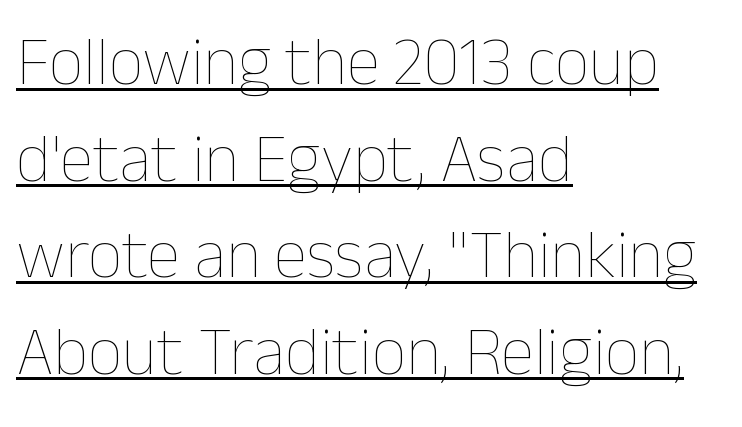
The image shows 68 px thin type, upright; set left-aligned, normal line spacing (1.42x), normal letter spacing, underlined; low stroke contrast and a medium x-height.
